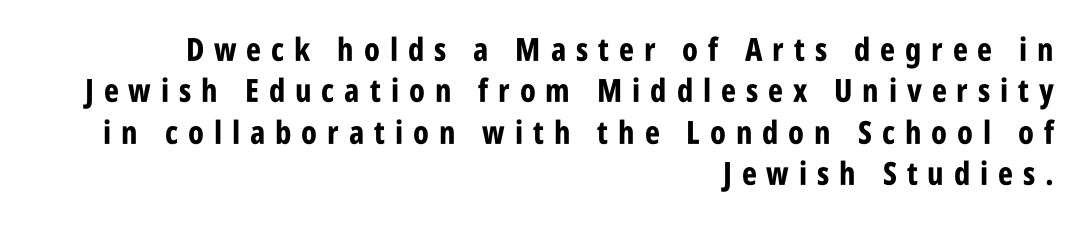
The image shows 32 px bold, condensed sans-serif type, upright; set right-aligned, normal line spacing (1.29x), unusually wide letter spacing (+0.31 em), not underlined; low stroke contrast and a large x-height.
